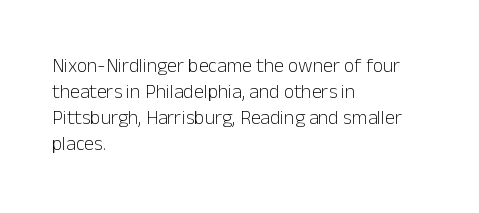
Where is the straight margin? On the left. This sample keeps an unexceptional amount of space between lines. The typesetting does not lean heavy: it is not bold. The gaps between neighbouring characters are ordinary and unremarkable. A clean baseline with only descenders dipping below it.
